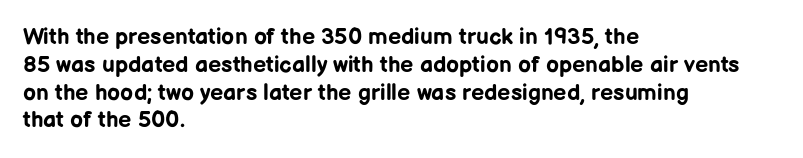
{"italic": "no", "bold": "yes", "underline": "no", "align": "left", "line_spacing_ratio": 1.21, "letter_spacing": "normal", "letter_spacing_em": 0.0, "glyph_px": 23}
